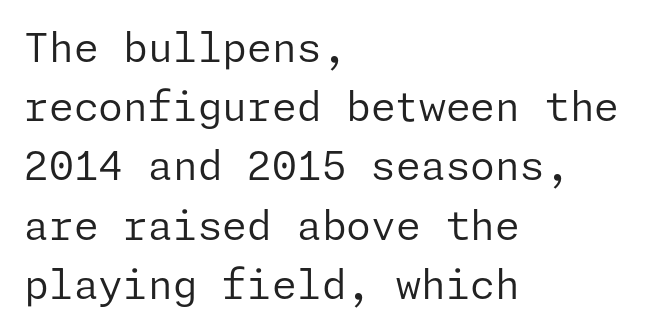
{"serif": "no", "italic": "no", "bold": "no", "weight": "regular", "width": "normal", "stroke_contrast": "low", "x_height": "medium", "underline": "no", "align": "left", "line_spacing": "normal", "line_spacing_ratio": 1.48, "letter_spacing": "normal", "letter_spacing_em": 0.0, "glyph_px": 40}
